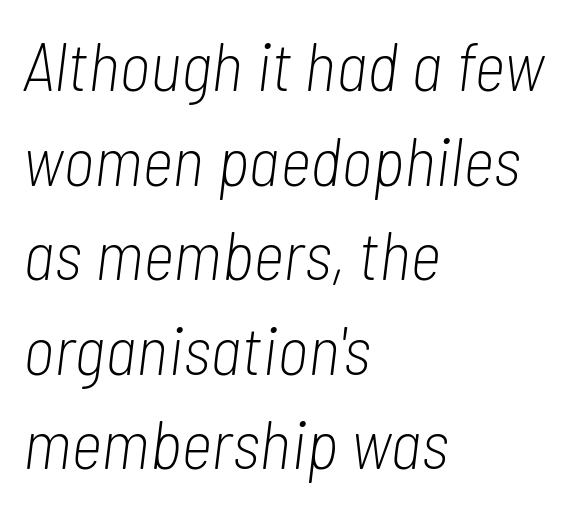
The image shows 68 px light, condensed type, italic (leaning right); set left-aligned, normal line spacing (1.39x), normal letter spacing, not underlined; low stroke contrast and a medium x-height.
